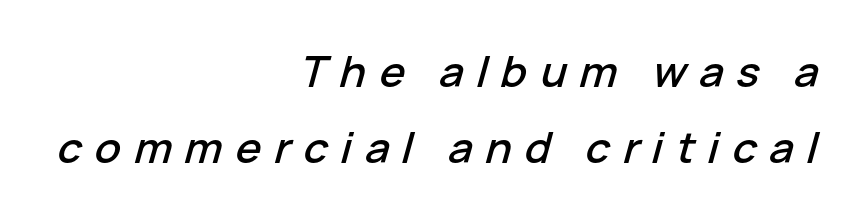
The image shows 43 px text type, italic (leaning right); set right-aligned, line spacing 1.76x, unusually wide letter spacing (+0.3 em), not underlined; low stroke contrast and a medium x-height.
